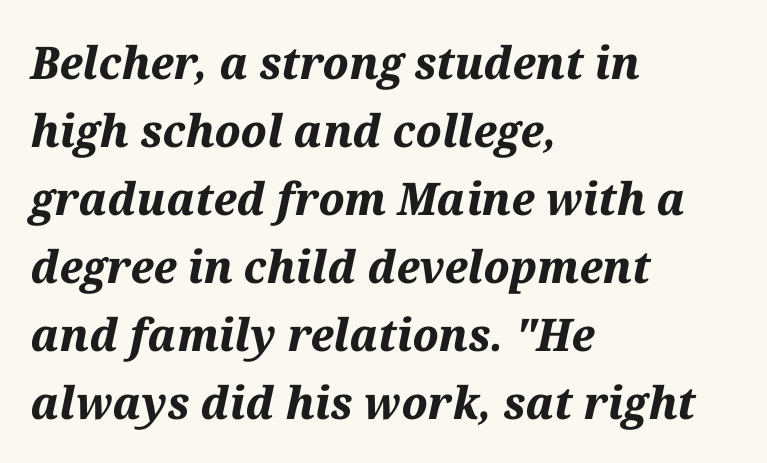
The image shows 45 px bold type, italic (leaning right); set left-aligned, normal line spacing (1.51x), normal letter spacing, not underlined; medium stroke contrast and a medium x-height.
